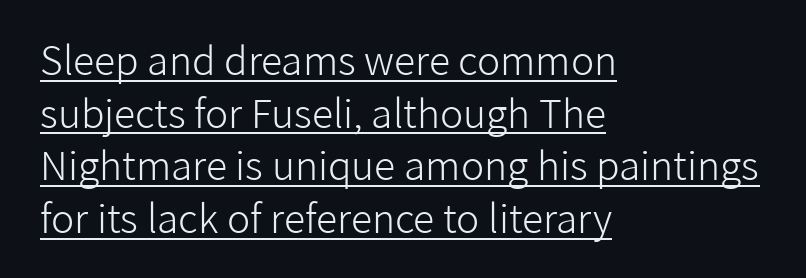
Q: Is the text bold? A: No.
Q: Is the text italic (slanted)? A: No, it is upright.
Q: Is the typeface a serif or a sans-serif typeface? A: Sans-serif.
Q: Is the text underlined? A: Yes.
Q: How is the paragraph aligned? A: Left-aligned.
Q: Is the spacing between letters normal or unusually wide? A: Normal.
Q: Is the spacing between lines tight, normal or loose? A: Normal.
Q: Width (condensed, normal, or wide)? A: Normal.
Q: Stroke contrast? A: Low.
Q: x-height? A: Medium.
Q: Monospaced? A: No.
